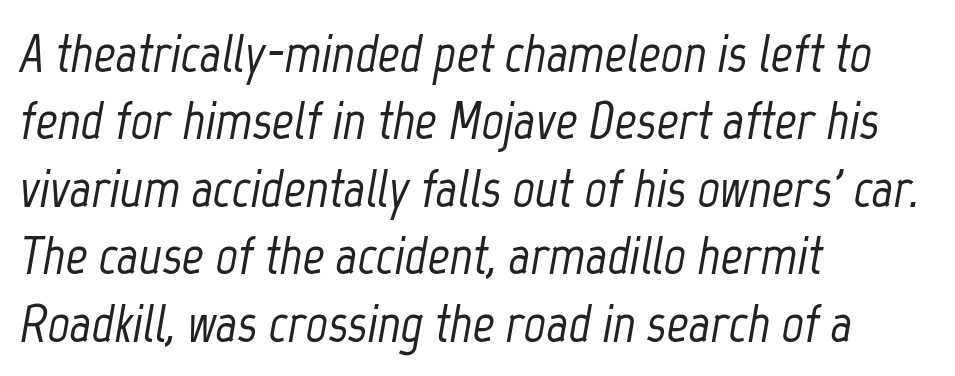
{"italic": "yes", "lean": "right", "slant_degrees": 12, "width": "condensed", "stroke_contrast": "low", "x_height": "medium", "monospaced": "no", "underline": "no", "align": "left", "line_spacing": "normal", "line_spacing_ratio": 1.25, "letter_spacing": "normal", "letter_spacing_em": 0.0, "glyph_px": 54}
